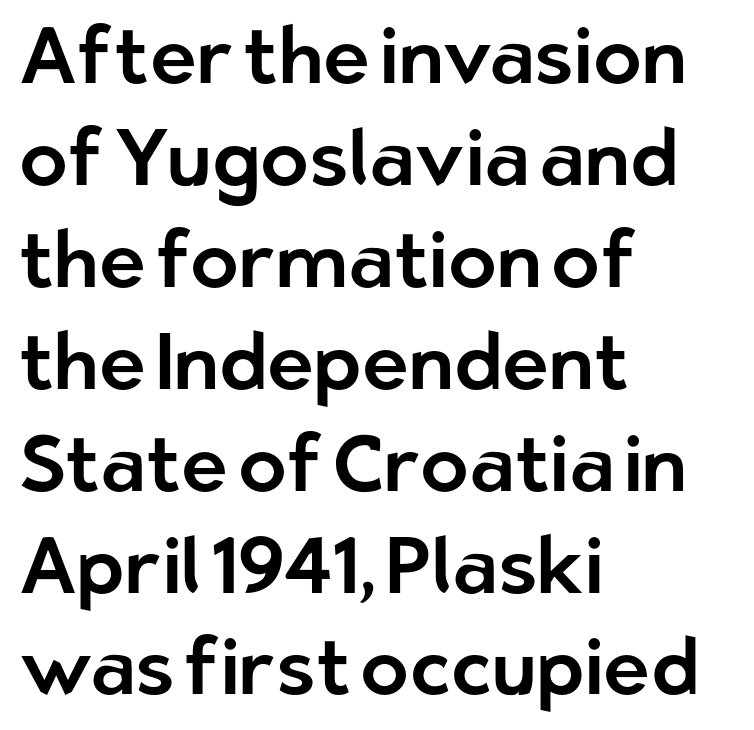
The strip under each line holds only bare page. In terms of posture, this sample is upright. These lines stack with their left ends in a neat column. Regular leading.
